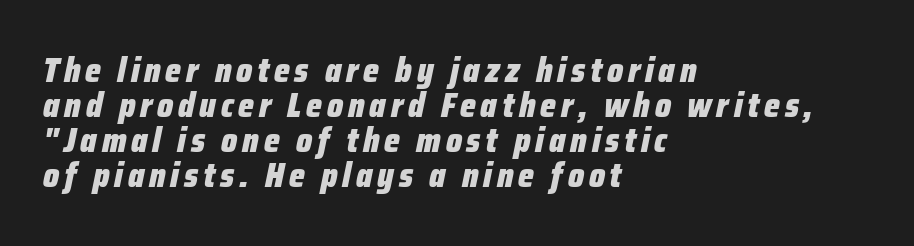
{"italic": "yes", "lean": "right", "slant_degrees": 12, "bold": "yes", "weight": "heavy", "width": "condensed", "stroke_contrast": "low", "x_height": "medium", "monospaced": "no", "underline": "no", "align": "left", "line_spacing": "tight", "line_spacing_ratio": 1.03, "glyph_px": 34}
